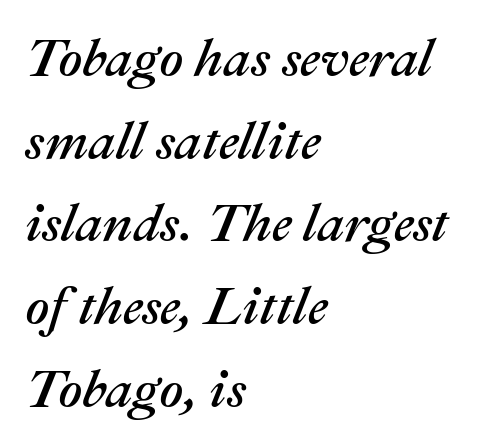
The image shows 53 px text type, italic (leaning right); set left-aligned, normal line spacing (1.56x), normal letter spacing, not underlined; medium stroke contrast and a medium x-height.
